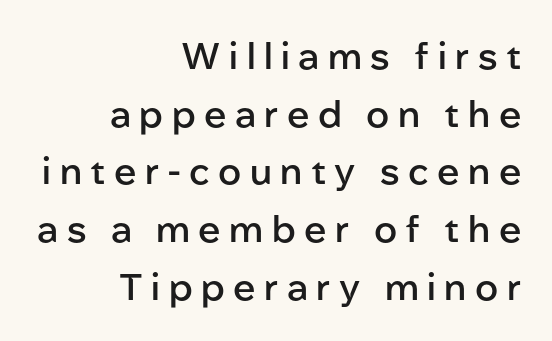
{"serif": "no", "italic": "no", "bold": "semi", "weight": "semibold", "width": "normal", "stroke_contrast": "low", "x_height": "medium", "monospaced": "no", "underline": "no", "align": "right", "line_spacing": "normal", "line_spacing_ratio": 1.56, "letter_spacing": "wide", "letter_spacing_em": 0.23, "glyph_px": 37}
